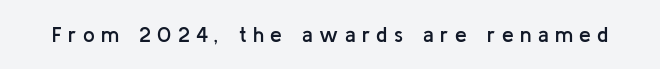
{"italic": "no", "bold": "semi", "underline": "no", "letter_spacing": "wide", "letter_spacing_em": 0.3, "glyph_px": 21}
